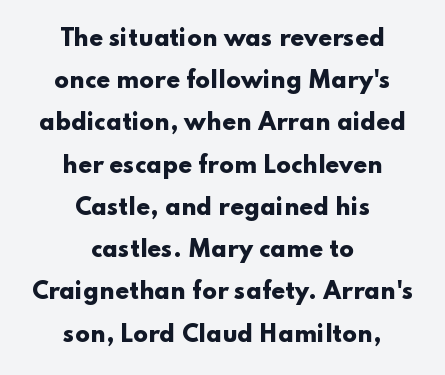
Q: Is the text bold? A: Yes.
Q: Is the text italic (slanted)? A: No, it is upright.
Q: Is the text underlined? A: No.
Q: How is the paragraph aligned? A: Centered.
Q: Is the spacing between letters normal or unusually wide? A: Normal.
Q: Is the spacing between lines tight, normal or loose? A: Loose.
